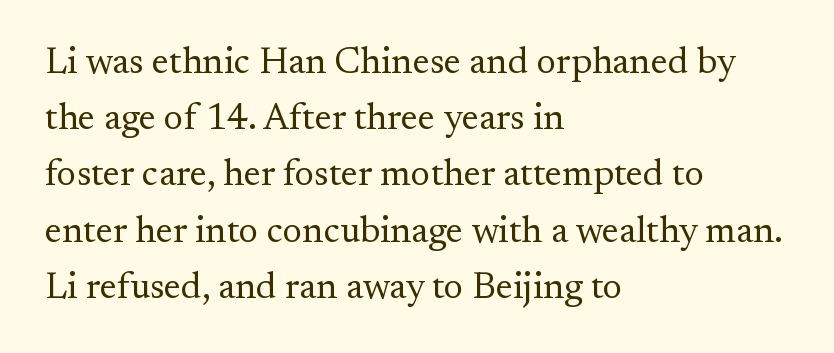
The image shows 37 px regular-weight serif type, upright; set left-aligned, normal line spacing (1.52x), normal letter spacing, not underlined; medium stroke contrast and a small x-height.
